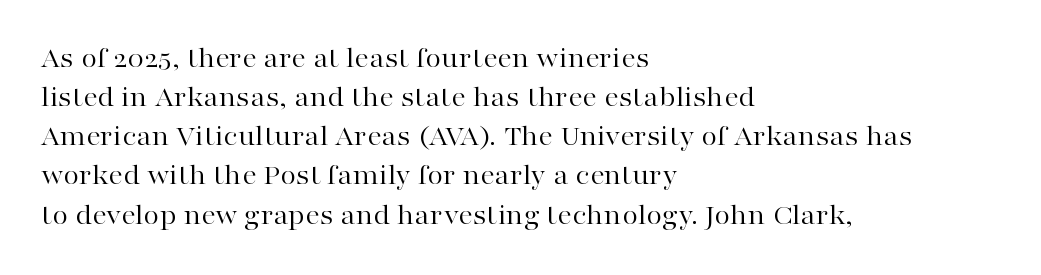
Q: Is the text bold? A: No.
Q: Is the text italic (slanted)? A: No, it is upright.
Q: Is the typeface a serif or a sans-serif typeface? A: Serif.
Q: Is the text underlined? A: No.
Q: How is the paragraph aligned? A: Left-aligned.
Q: Is the spacing between letters normal or unusually wide? A: Normal.
Q: Is the spacing between lines tight, normal or loose? A: Normal.
Q: Width (condensed, normal, or wide)? A: Wide.
Q: Stroke contrast? A: High.
Q: x-height? A: Medium.
Q: Monospaced? A: No.
